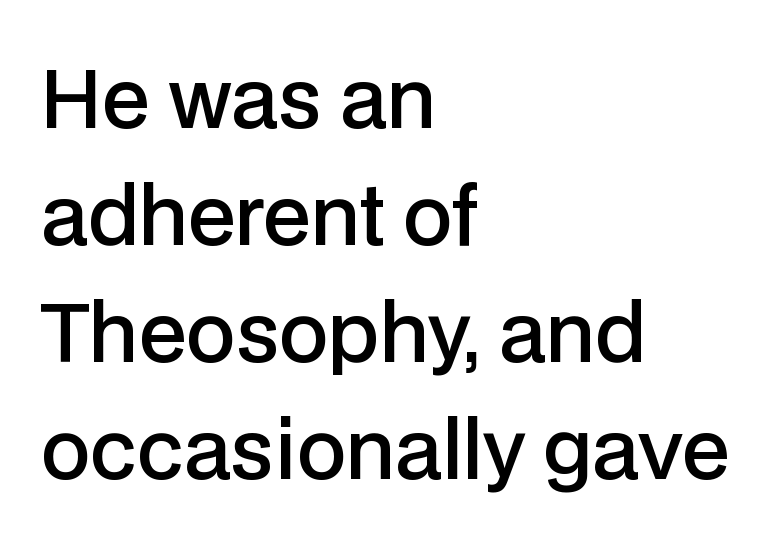
Q: Is the text bold? A: Semi-bold.
Q: Is the text italic (slanted)? A: No, it is upright.
Q: Is the typeface a serif or a sans-serif typeface? A: Sans-serif.
Q: Is the text underlined? A: No.
Q: How is the paragraph aligned? A: Left-aligned.
Q: Is the spacing between letters normal or unusually wide? A: Normal.
Q: Is the spacing between lines tight, normal or loose? A: Normal.
Q: Width (condensed, normal, or wide)? A: Normal.
Q: Stroke contrast? A: Low.
Q: x-height? A: Medium.
Q: Monospaced? A: No.
